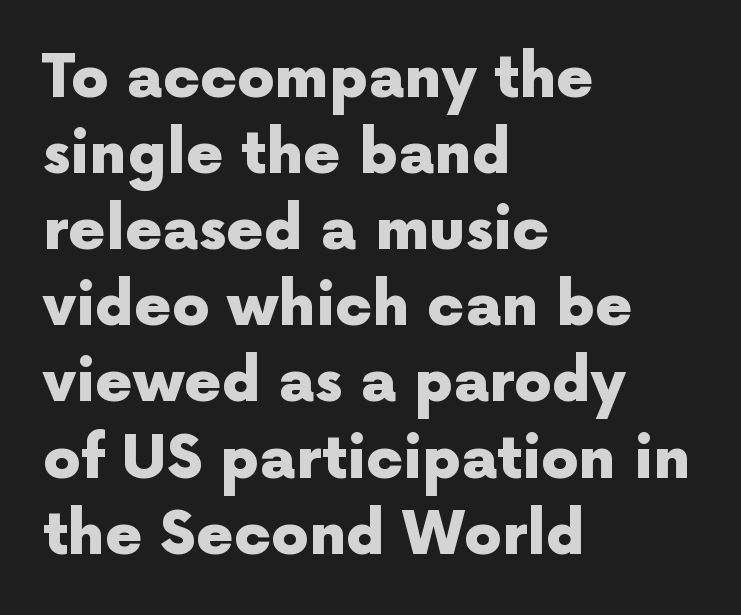
Q: Is the text bold? A: Yes.
Q: Is the text italic (slanted)? A: No, it is upright.
Q: Is the typeface a serif or a sans-serif typeface? A: Sans-serif.
Q: Is the text underlined? A: No.
Q: How is the paragraph aligned? A: Left-aligned.
Q: Is the spacing between letters normal or unusually wide? A: Normal.
Q: Is the spacing between lines tight, normal or loose? A: Normal.
Q: Width (condensed, normal, or wide)? A: Normal.
Q: x-height? A: Medium.
Q: Monospaced? A: No.
